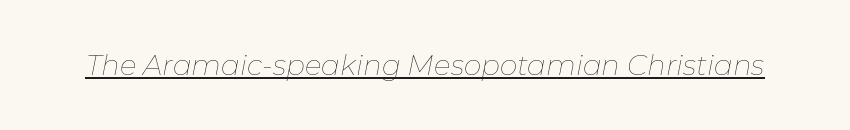
{"italic": "yes", "lean": "right", "slant_degrees": 11, "bold": "no", "weight": "thin", "width": "normal", "stroke_contrast": "low", "x_height": "medium", "monospaced": "no", "underline": "yes", "letter_spacing": "normal", "letter_spacing_em": 0.0, "glyph_px": 28}
